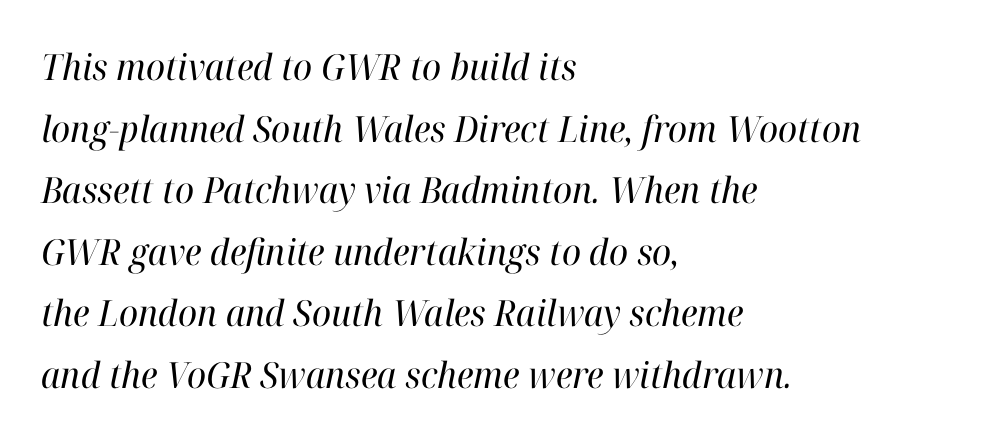
Students, note that the glyphs here touch the page at normal intervals. The lines in this sample share a left origin and differ only in where they stop. This rendering features lettering with no underline. Stems and bowls with no extra thickness — not bold.
